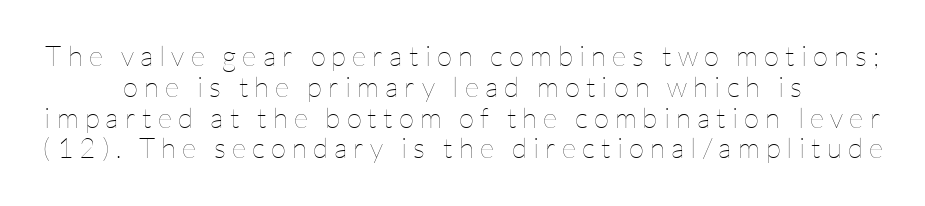
{"italic": "no", "bold": "no", "weight": "thin", "width": "normal", "stroke_contrast": "low", "x_height": "medium", "monospaced": "no", "underline": "no", "align": "center", "line_spacing": "tight", "line_spacing_ratio": 1.1, "letter_spacing": "wide", "letter_spacing_em": 0.22, "glyph_px": 28}
